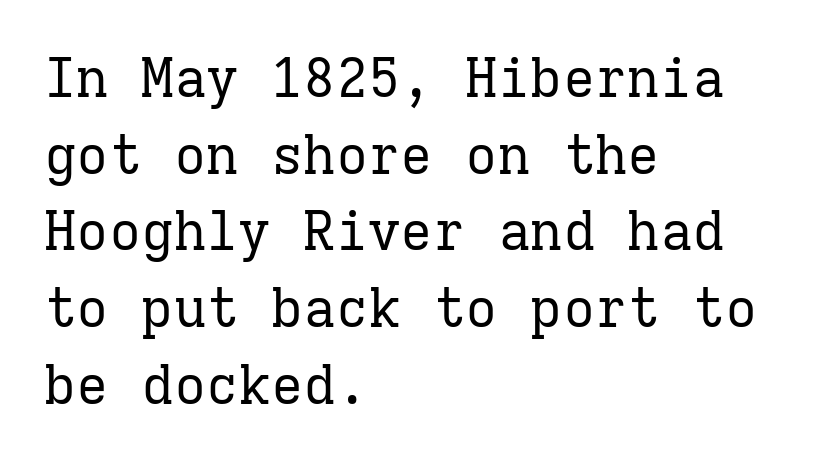
{"serif": "yes", "italic": "no", "bold": "no", "weight": "regular", "width": "normal", "stroke_contrast": "low", "x_height": "medium", "monospaced": "yes", "underline": "no", "align": "left", "line_spacing": "normal", "line_spacing_ratio": 1.42, "letter_spacing": "normal", "letter_spacing_em": 0.0, "glyph_px": 54}
